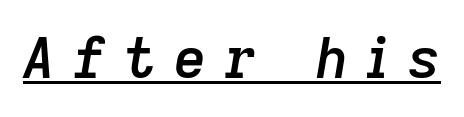
{"italic": "yes", "lean": "right", "slant_degrees": 9, "bold": "semi", "weight": "semibold", "width": "normal", "stroke_contrast": "low", "x_height": "medium", "monospaced": "no", "underline": "yes", "letter_spacing": "wide", "letter_spacing_em": 0.32, "glyph_px": 56}
